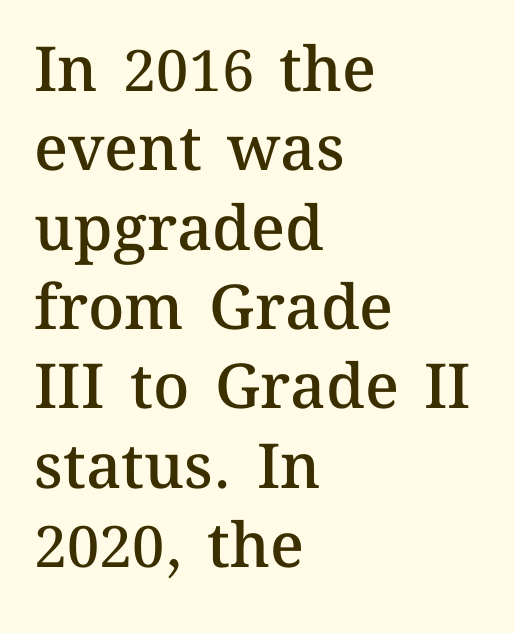
Q: Is the text bold? A: Semi-bold.
Q: Is the text italic (slanted)? A: No, it is upright.
Q: Is the text underlined? A: No.
Q: How is the paragraph aligned? A: Left-aligned.
Q: Is the spacing between letters normal or unusually wide? A: Normal.
Q: Is the spacing between lines tight, normal or loose? A: Normal.
Q: Width (condensed, normal, or wide)? A: Normal.
Q: Stroke contrast? A: Medium.
Q: x-height? A: Medium.
Q: Monospaced? A: No.
